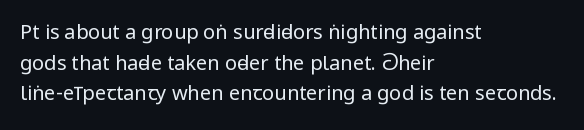
If you drew a line through each stem, it would be perfectly vertical. Students, observe: this is what conventionally led text looks like. Alignment: flush left. Decoration check: the copy has no underline.
